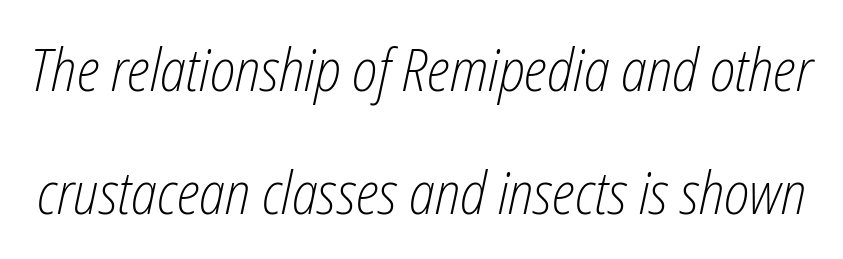
{"italic": "yes", "lean": "right", "slant_degrees": 12, "bold": "no", "weight": "light", "width": "condensed", "stroke_contrast": "low", "x_height": "medium", "monospaced": "no", "underline": "no", "line_spacing": "loose", "line_spacing_ratio": 2.08, "letter_spacing": "normal", "letter_spacing_em": 0.0, "glyph_px": 59}
